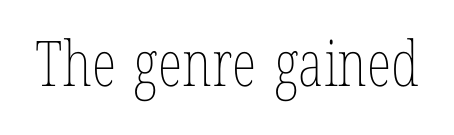
Q: Is the text bold? A: No.
Q: Is the text italic (slanted)? A: No, it is upright.
Q: Is the text underlined? A: No.
Q: Is the spacing between letters normal or unusually wide? A: Normal.
Q: Width (condensed, normal, or wide)? A: Condensed.
Q: Stroke contrast? A: Low.
Q: x-height? A: Medium.
Q: Monospaced? A: No.
